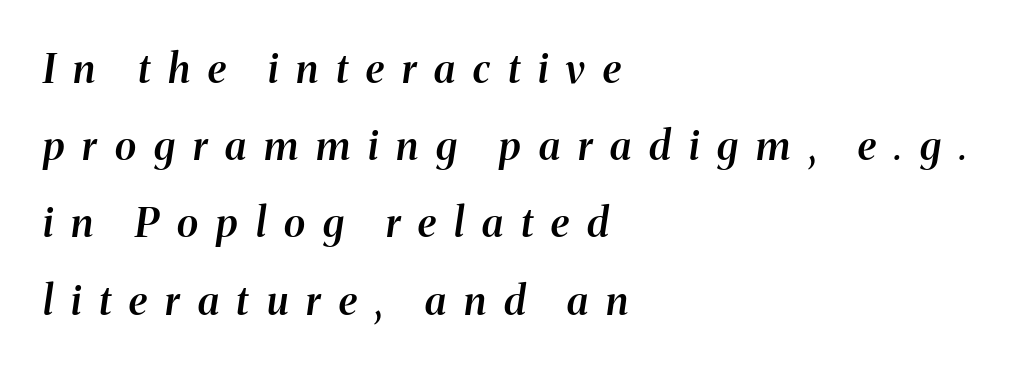
Does extra space separate the letters? Yes, quite a lot of it. Quick note: interline space is abundant. The rendering applies a slant to the glyphs. I'd describe the lettering as semibold — firm but not a full bold. The rendering uses natural spacing where letterforms have individual widths.
